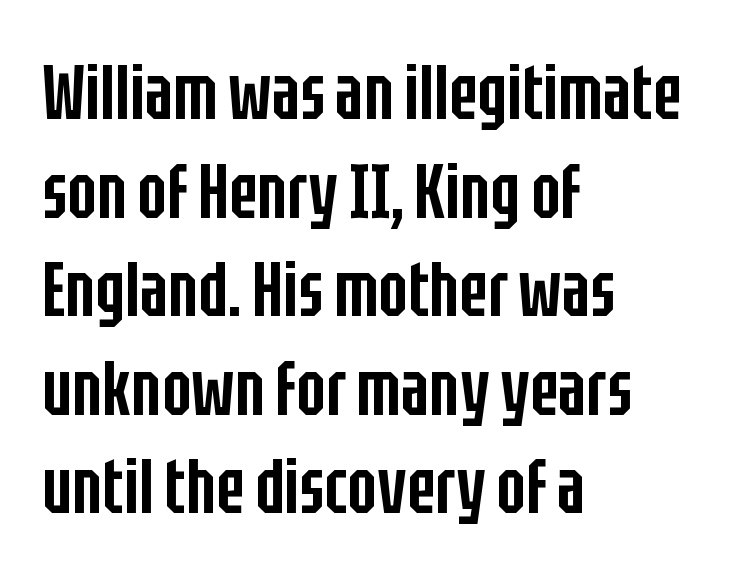
Q: Is the text bold? A: Semi-bold.
Q: Is the text italic (slanted)? A: No, it is upright.
Q: Is the typeface a serif or a sans-serif typeface? A: Sans-serif.
Q: Is the text underlined? A: No.
Q: How is the paragraph aligned? A: Left-aligned.
Q: Is the spacing between letters normal or unusually wide? A: Normal.
Q: Is the spacing between lines tight, normal or loose? A: Normal.
Q: Width (condensed, normal, or wide)? A: Condensed.
Q: Stroke contrast? A: Low.
Q: x-height? A: Large.
Q: Monospaced? A: No.
